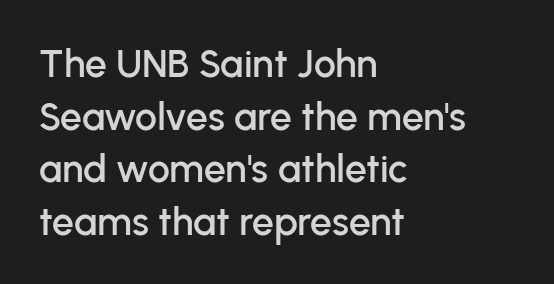
The line-height multiplier appears to be the usual default. No word sits above an underline. Glyph-to-glyph distance matches everyday printed text. The characters display no serif detailing; their extremities are plain. Each letter keeps its own natural width here, so spacing adapts to shape. The passage is arranged the way most books set body copy — flush left.
